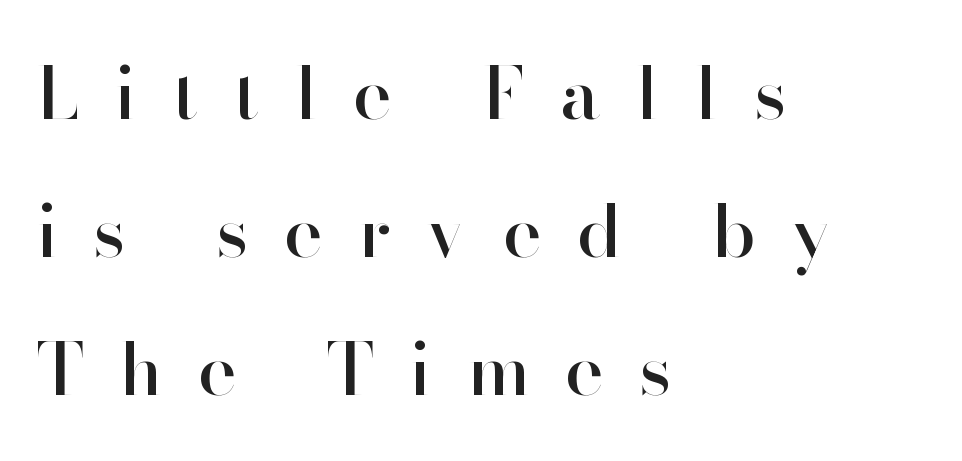
The font's upright variant was chosen for this text. If you drew a ruler down the left edge, every line would touch it. What kind of face is this? One without serifs — a sans. Plain, unruled lines of type.
